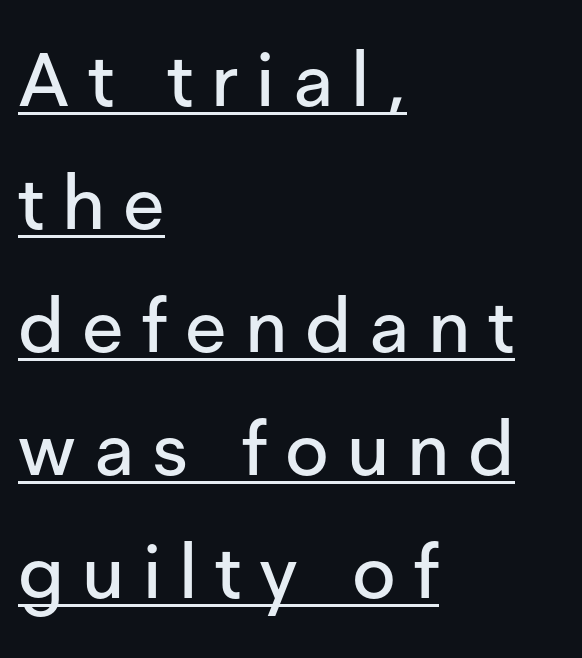
{"serif": "no", "italic": "no", "width": "normal", "stroke_contrast": "low", "x_height": "medium", "monospaced": "no", "underline": "yes", "align": "left", "line_spacing": "normal", "line_spacing_ratio": 1.64, "letter_spacing": "wide", "letter_spacing_em": 0.24, "glyph_px": 75}
